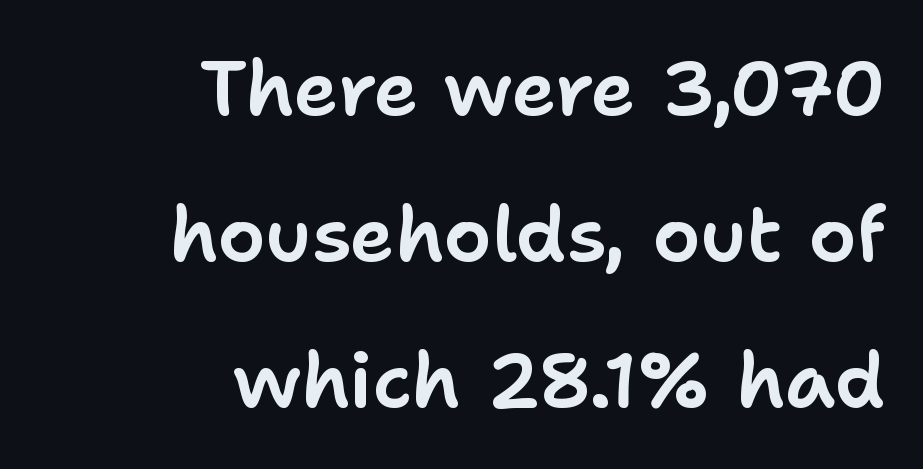
The image shows 76 px sans-serif type, upright; set right-aligned, loose line spacing (1.92x), normal letter spacing, not underlined; low stroke contrast and a medium x-height.
